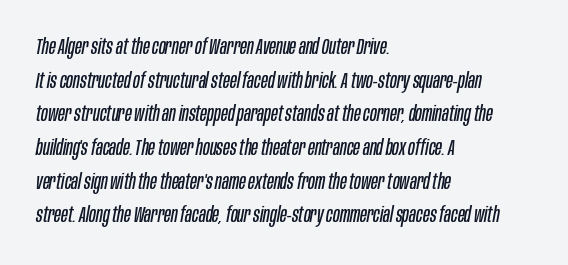
{"italic": "yes", "lean": "right", "slant_degrees": 10, "bold": "no", "underline": "no", "align": "left", "line_spacing": "normal", "line_spacing_ratio": 1.53, "letter_spacing": "normal", "letter_spacing_em": 0.0, "glyph_px": 22}
